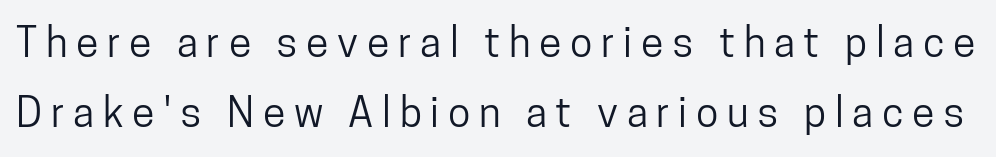
The image shows 41 px condensed sans-serif type, upright; set line spacing 1.71x, unusually wide letter spacing (+0.21 em), not underlined; low stroke contrast and a medium x-height.
